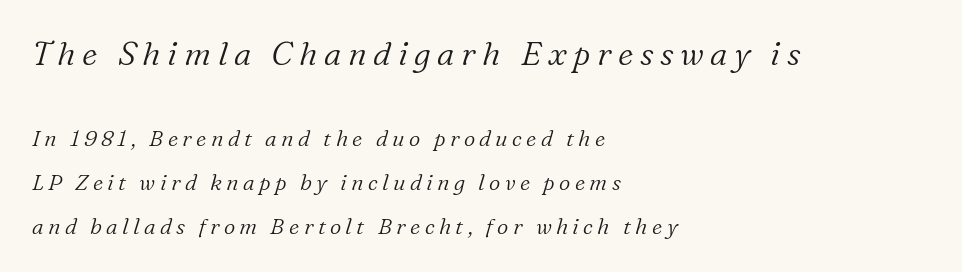
Q: Is the text bold? A: No.
Q: Is the text italic (slanted)? A: Yes, it leans right by about 16 degrees.
Q: Is the typeface a serif or a sans-serif typeface? A: Serif.
Q: Is the text underlined? A: No.
Q: How is the paragraph aligned? A: Left-aligned.
Q: Is the spacing between letters normal or unusually wide? A: Unusually wide.
Q: Is the spacing between lines tight, normal or loose? A: Loose.
Q: Which block of text is set in a larger size, the first (top) or the second (bottom)? A: The first (top) one.
Q: Width (condensed, normal, or wide)? A: Normal.
Q: Stroke contrast? A: Low.
Q: x-height? A: Medium.
Q: Monospaced? A: No.
